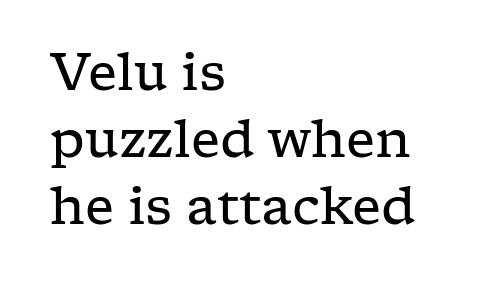
Each line starts at the same left margin while the right side varies. You could not count columns in this text — the font is proportionally spaced. The letterforms sit at book weight or below. Letters rest on an invisible, unmarked baseline.
